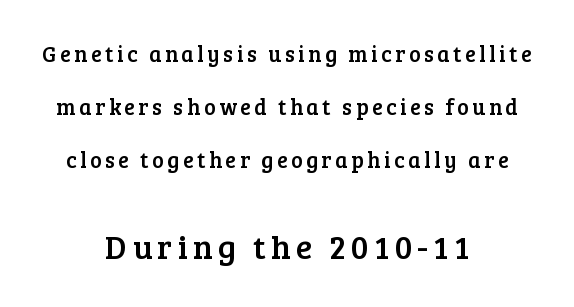
{"serif": "yes", "italic": "no", "width": "normal", "stroke_contrast": "low", "x_height": "medium", "monospaced": "no", "underline": "no", "align": "center", "line_spacing": "loose", "line_spacing_ratio": 2.4, "larger_block": "second", "size_ratio": 1.5, "glyph_px": 33}
